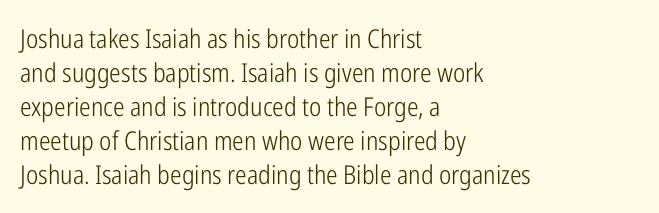
Descenders are the only things crossing below the line. All the whitespace from short lines collects on the right. Characters remain perfectly vertical along every line. The letters sit at their default tracking, neither squeezed nor spread.
